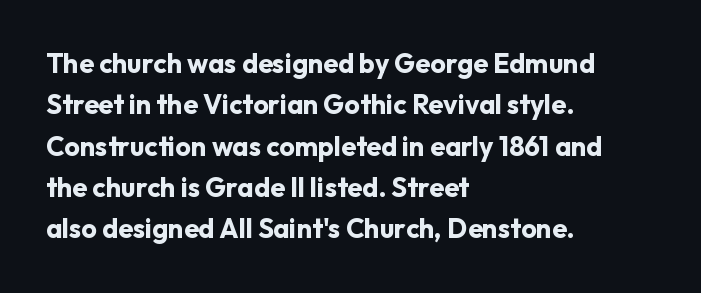
{"italic": "no", "bold": "yes", "underline": "no", "align": "left", "line_spacing": "normal", "line_spacing_ratio": 1.53, "letter_spacing": "normal", "letter_spacing_em": 0.0, "glyph_px": 27}
